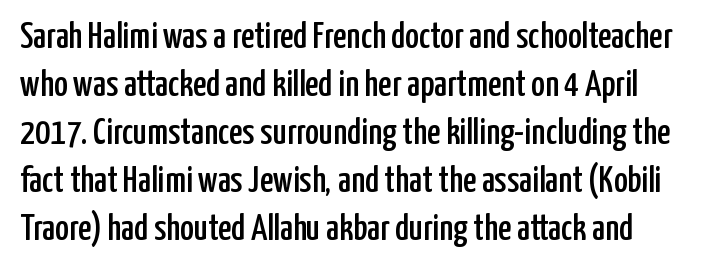
{"serif": "no", "italic": "no", "width": "condensed", "stroke_contrast": "low", "x_height": "medium", "monospaced": "no", "underline": "no", "line_spacing": "normal", "line_spacing_ratio": 1.3, "letter_spacing": "normal", "letter_spacing_em": 0.0, "glyph_px": 37}
